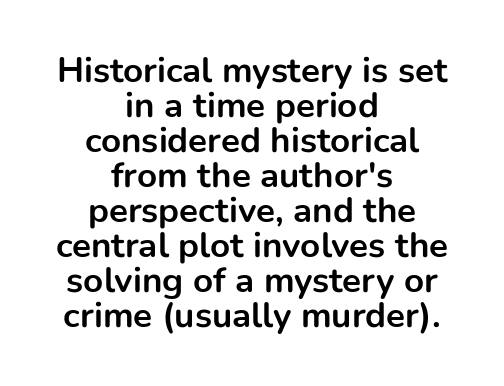
The leading is snug, giving the passage a crowded texture. Upright lettering throughout. Each letter's strokes conclude bluntly, with no projecting serifs. Here the glyphs are tracked normally, forming tight word shapes. I'd describe the lettering as bold — thick and assertive. This sample has the flowing, uneven cadence of proportional lettering.
